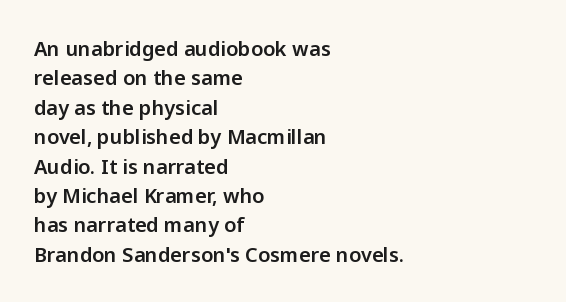
The image shows 20 px text type, upright; set left-aligned, normal line spacing (1.47x), normal letter spacing, not underlined.
